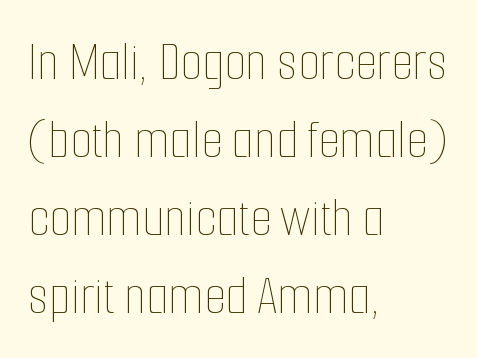
Q: Is the text bold? A: No.
Q: Is the text italic (slanted)? A: No, it is upright.
Q: Is the text underlined? A: No.
Q: How is the paragraph aligned? A: Left-aligned.
Q: Is the spacing between letters normal or unusually wide? A: Normal.
Q: Is the spacing between lines tight, normal or loose? A: Normal.
Q: Width (condensed, normal, or wide)? A: Condensed.
Q: Stroke contrast? A: Low.
Q: x-height? A: Medium.
Q: Monospaced? A: No.
